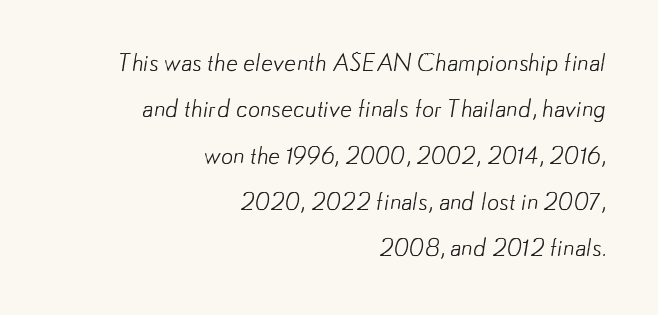
Q: Is the text bold? A: No.
Q: Is the text underlined? A: No.
Q: How is the paragraph aligned? A: Right-aligned.
Q: Is the spacing between letters normal or unusually wide? A: Normal.
Q: Is the spacing between lines tight, normal or loose? A: Loose.
